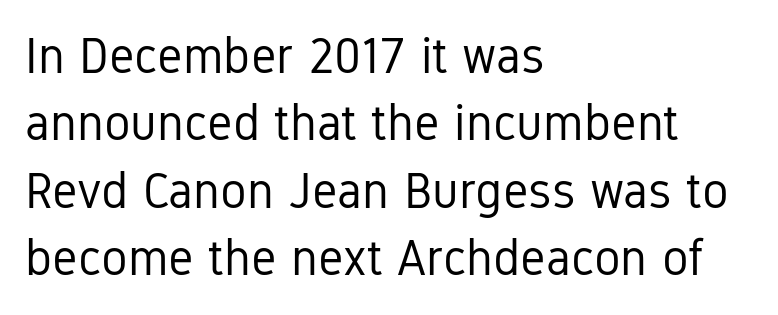
How are the letters spaced? Ordinarily, with no added tracking. Characters remain perfectly vertical along every line. Do the characters align in a grid? No, the font is proportional. The line-height multiplier appears to be the usual default.
